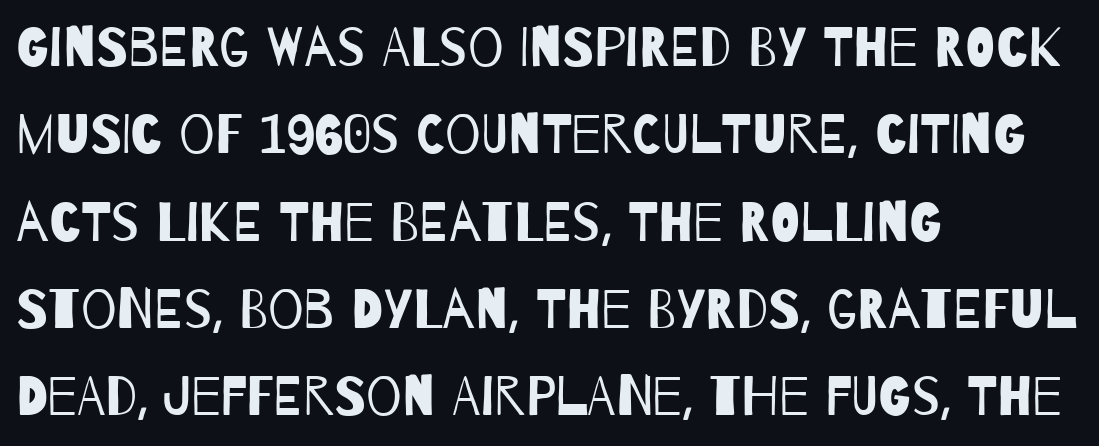
{"serif": "no", "bold": "no", "weight": "regular", "width": "condensed", "stroke_contrast": "low", "x_height": "large", "monospaced": "no", "underline": "no", "align": "left", "line_spacing": "normal", "line_spacing_ratio": 1.56, "letter_spacing": "normal", "letter_spacing_em": 0.0, "glyph_px": 56}
